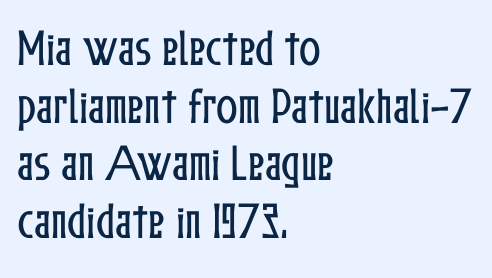
Reading down the column, the eye jumps a familiar distance to each next line. Check the space under the baseline: it is left empty. The passage shown has conventional tracking throughout. Is there any slant? The stems are plumb. Spacing verdict: proportional, widths tailored to each character.
